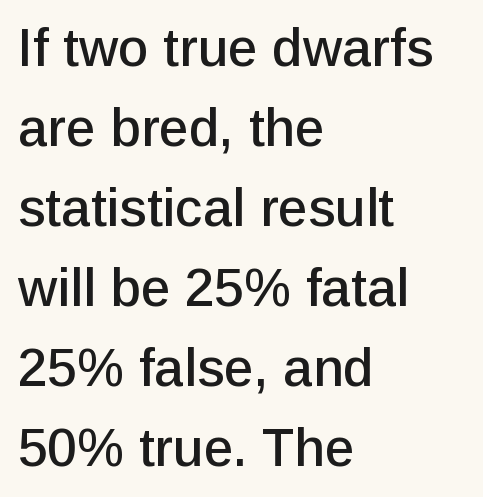
These lines sit exactly where default settings would place them. Ordinary non-slanted type is in use. Typeset ragged right — the left edge is the straight one. Examine the stroke ends and you'll find no serifs. Tracking value appears to be zero — textbook default spacing.
